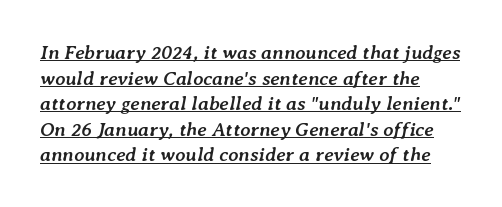
{"italic": "yes", "lean": "right", "slant_degrees": 7, "bold": "yes", "underline": "yes", "align": "left", "line_spacing": "normal", "line_spacing_ratio": 1.28, "letter_spacing": "normal", "letter_spacing_em": 0.0, "glyph_px": 20}
